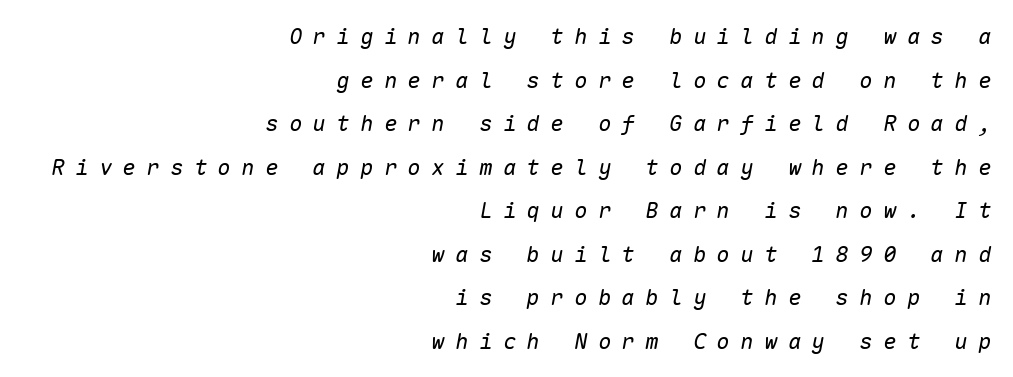
{"italic": "yes", "lean": "right", "slant_degrees": 10, "bold": "no", "underline": "no", "align": "right", "line_spacing": "loose", "line_spacing_ratio": 1.98, "letter_spacing": "wide", "letter_spacing_em": 0.48, "glyph_px": 22}
